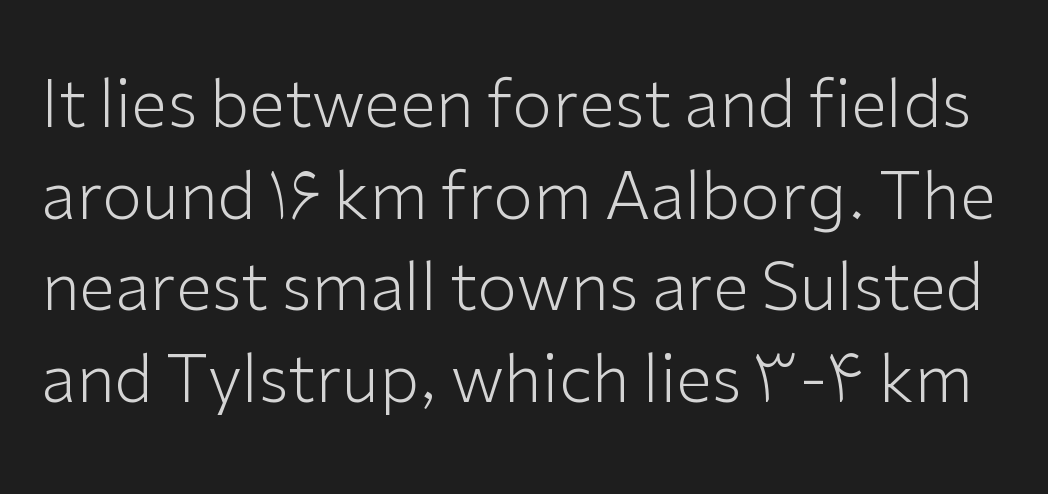
The image shows 65 px light sans-serif type, upright; set normal line spacing (1.41x), normal letter spacing, not underlined; low stroke contrast and a medium x-height.
